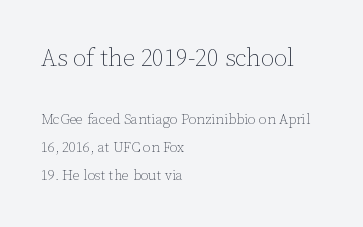
Counters stay open thanks to moderate or lighter strokes. In CSS terms this would be text-align: left. Reading down the column, the eye jumps a long way to each next line. The baseline area is clear. The font's upright variant was chosen for this text.
